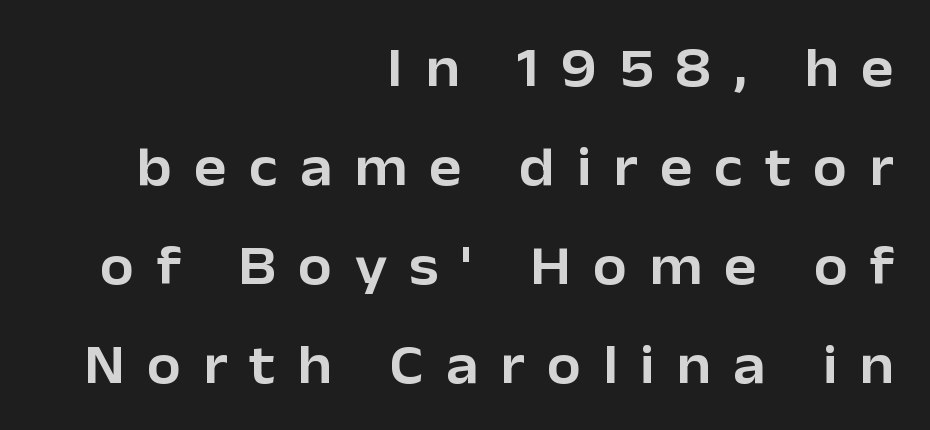
The image shows 55 px sans-serif type, upright; set right-aligned, line spacing 1.8x, unusually wide letter spacing (+0.4 em), not underlined; low stroke contrast and a medium x-height.
